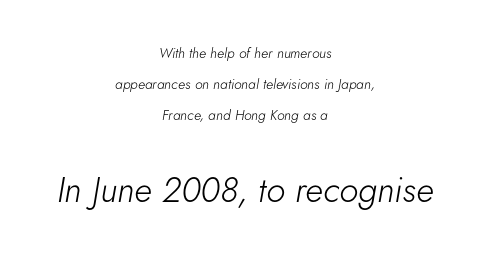
Bold? No — there's no thickening of the strokes. Is the lower block the larger one? Yes — the lower block carries the bigger type. Character widths vary here, with narrow letters taking less room than wide ones. Designer's note — italics engaged. Letter spacing: default.
